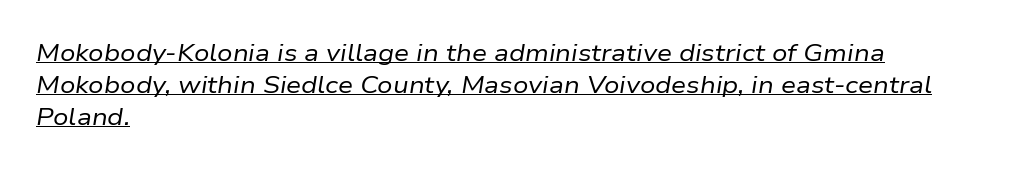
The image shows 24 px text type, italic (leaning right); set left-aligned, normal line spacing (1.33x), normal letter spacing, underlined.
